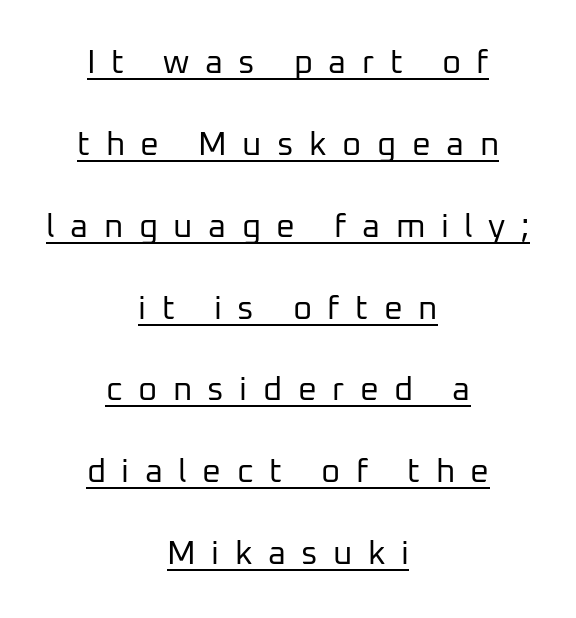
Notice how a bar underscores the lettering throughout. Teacher's note: observe the equal gaps on both sides — that is centered alignment. There is plenty of visible air inserted between adjacent glyphs. Stroke mass is kept to a normal reading level or below. Summary of vertical rhythm: relaxed, with wide interline spacing. Letterform terminals end flat and unadorned throughout the passage.
